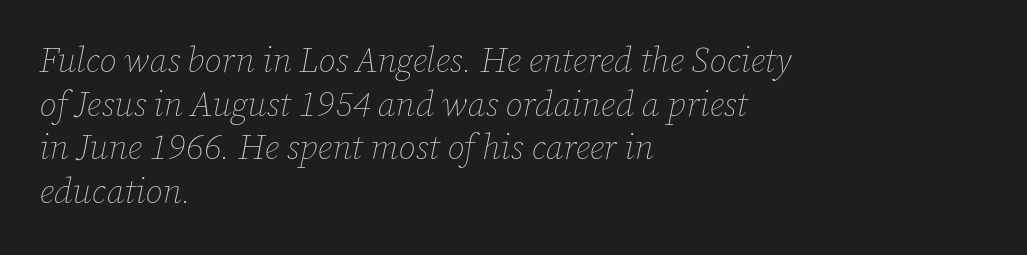
{"italic": "yes", "lean": "right", "slant_degrees": 12, "bold": "no", "weight": "thin", "width": "normal", "stroke_contrast": "low", "x_height": "medium", "monospaced": "no", "underline": "no", "align": "left", "line_spacing": "normal", "line_spacing_ratio": 1.25, "letter_spacing": "normal", "letter_spacing_em": 0.0, "glyph_px": 35}
